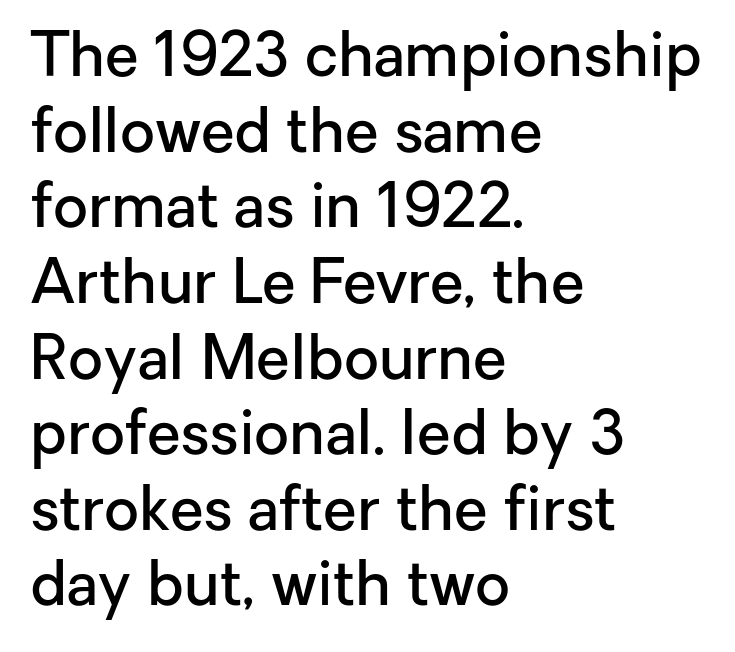
Firm but not heavy-handed strokes: this text is semibold. Compared with a centered layout, this one pins lines to the left instead. Spacing verdict: proportional, widths tailored to each character. No extra tracking has been applied to these lines. The axis of the letterforms is exactly vertical. Check under the words: just untouched page.
